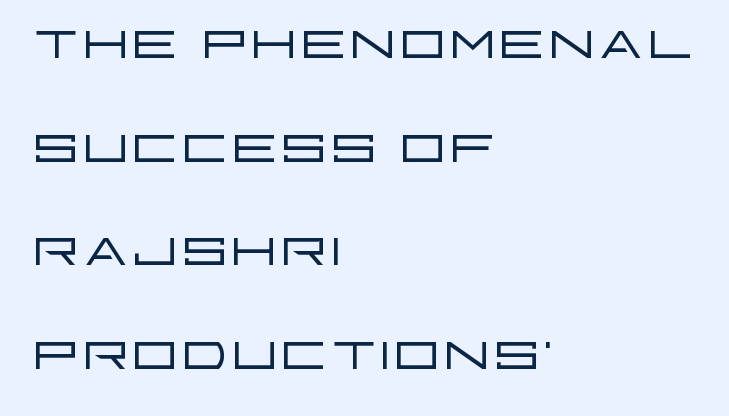
{"serif": "no", "italic": "no", "bold": "no", "weight": "light", "width": "wide", "stroke_contrast": "low", "x_height": "large", "monospaced": "no", "underline": "no", "align": "left", "line_spacing": "normal", "line_spacing_ratio": 1.4, "letter_spacing": "normal", "letter_spacing_em": 0.0, "glyph_px": 74}
